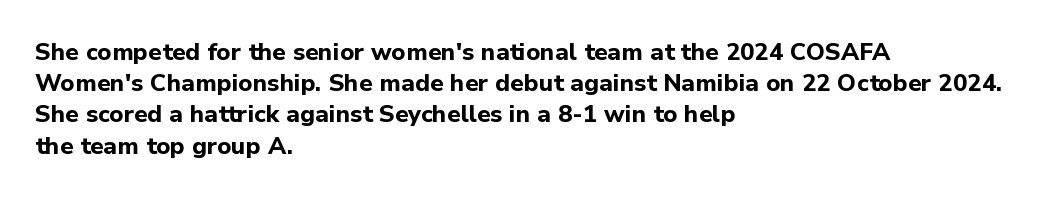
Every letter is thick-stroked: bold, no question. Line starts are locked; line ends wander. What's the leading like? Ordinary, nothing unusual. Glance below the letters and you will spot only blank space.
